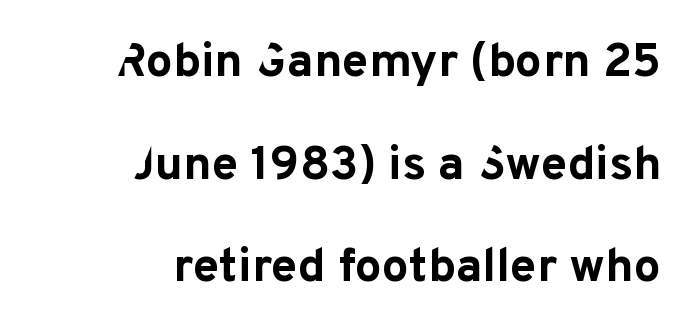
Bare-footed words on every line. Stroke thickness is high; the sample reads as a true bold. Look at the bottom of the vertical strokes: they stop flat, with no serifs. No extra tracking has been applied to these lines.
